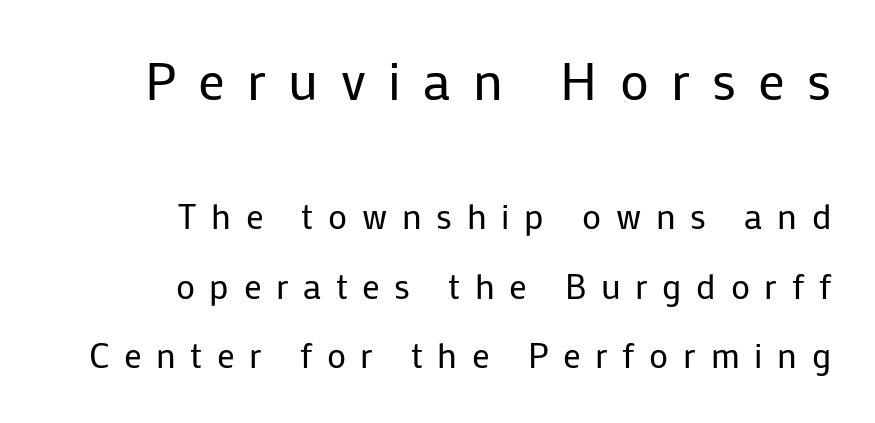
The image shows 53 px regular-weight sans-serif type, upright; set right-aligned, loose line spacing (1.99x), unusually wide letter spacing (+0.42 em), not underlined; the first (top) block is 1.51x larger; low stroke contrast and a medium x-height.
